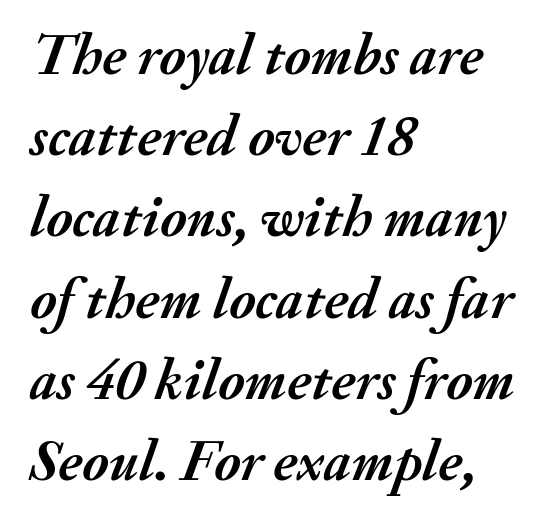
{"italic": "yes", "lean": "right", "slant_degrees": 20, "bold": "yes", "weight": "semibold", "width": "normal", "stroke_contrast": "medium", "x_height": "small", "monospaced": "no", "underline": "no", "align": "left", "line_spacing": "normal", "line_spacing_ratio": 1.4, "letter_spacing": "normal", "letter_spacing_em": 0.0, "glyph_px": 58}
